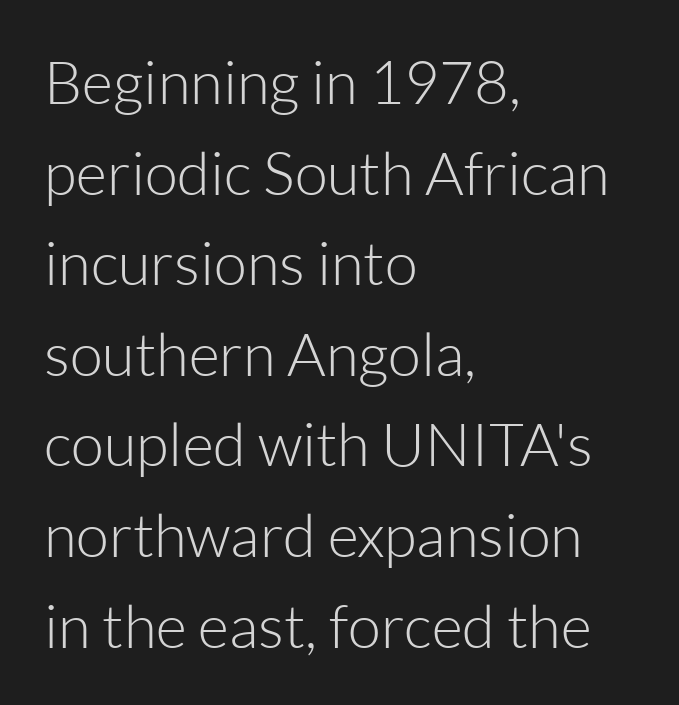
{"serif": "no", "italic": "no", "bold": "no", "weight": "light", "width": "normal", "stroke_contrast": "low", "x_height": "medium", "monospaced": "no", "underline": "no", "align": "left", "line_spacing": "normal", "line_spacing_ratio": 1.51, "letter_spacing": "normal", "letter_spacing_em": 0.0, "glyph_px": 60}
